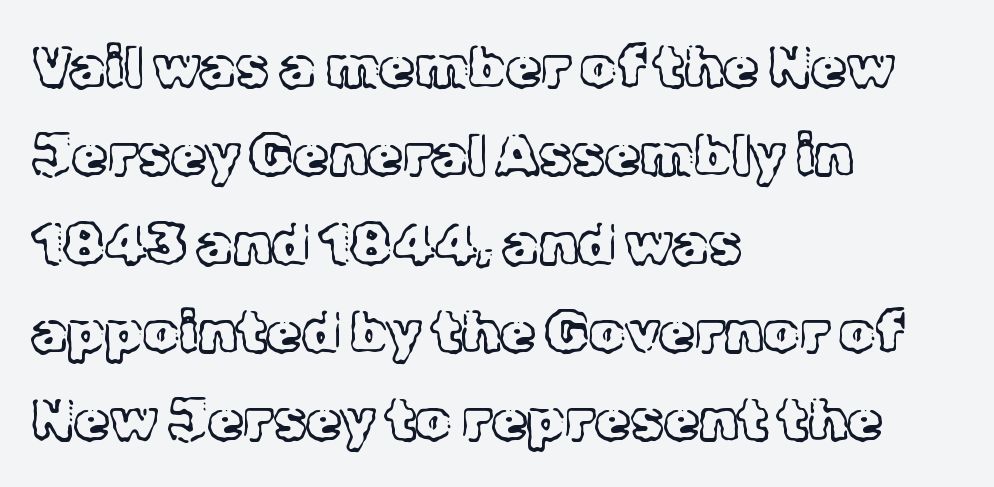
Q: Is the text bold? A: No.
Q: Is the text italic (slanted)? A: No, it is upright.
Q: Is the typeface a serif or a sans-serif typeface? A: Serif.
Q: Is the text underlined? A: No.
Q: How is the paragraph aligned? A: Left-aligned.
Q: Is the spacing between letters normal or unusually wide? A: Normal.
Q: Is the spacing between lines tight, normal or loose? A: Normal.
Q: Width (condensed, normal, or wide)? A: Normal.
Q: x-height? A: Medium.
Q: Monospaced? A: No.
